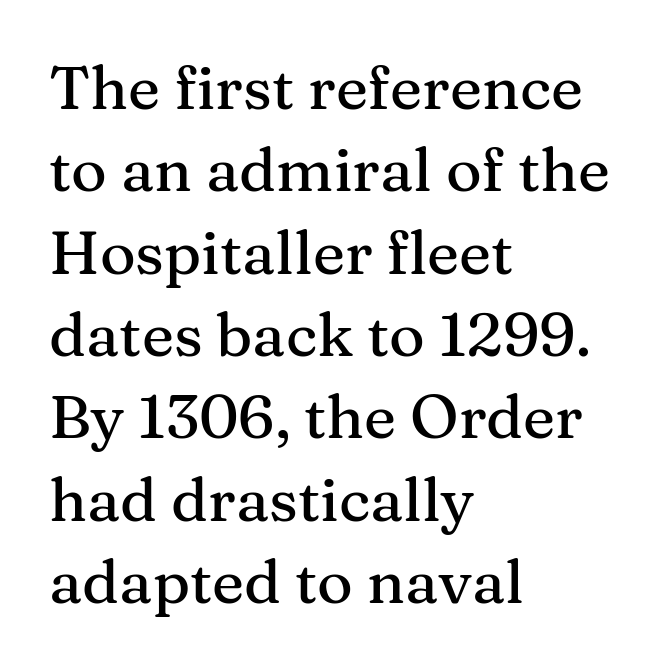
The image shows 61 px serif type, upright; set left-aligned, normal line spacing (1.35x), normal letter spacing, not underlined; medium stroke contrast and a medium x-height.
